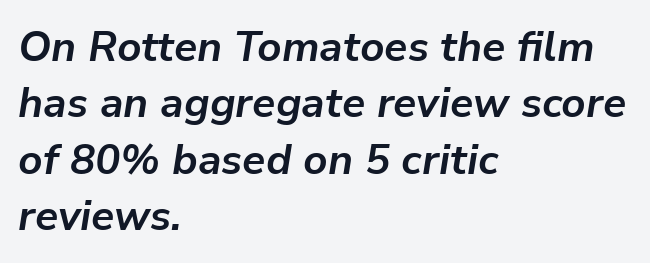
The image shows 42 px bold type, italic (leaning right); set left-aligned, normal line spacing (1.34x), normal letter spacing, not underlined; low stroke contrast and a medium x-height.
